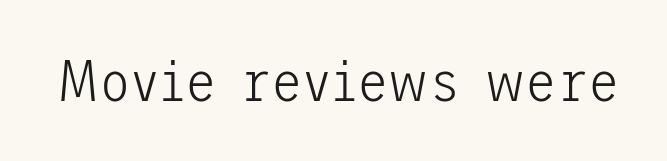
{"serif": "no", "italic": "no", "bold": "no", "weight": "light", "width": "normal", "stroke_contrast": "low", "x_height": "medium", "underline": "no", "letter_spacing": "normal", "letter_spacing_em": 0.0, "glyph_px": 58}
